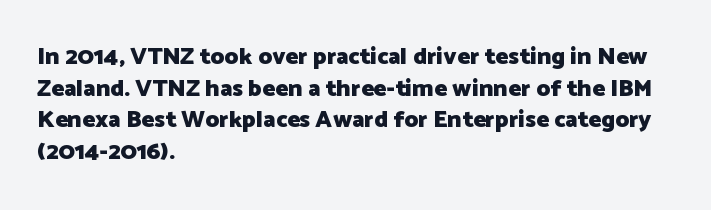
The image shows 24 px bold type, upright; set left-aligned, normal line spacing (1.32x), normal letter spacing, not underlined.
